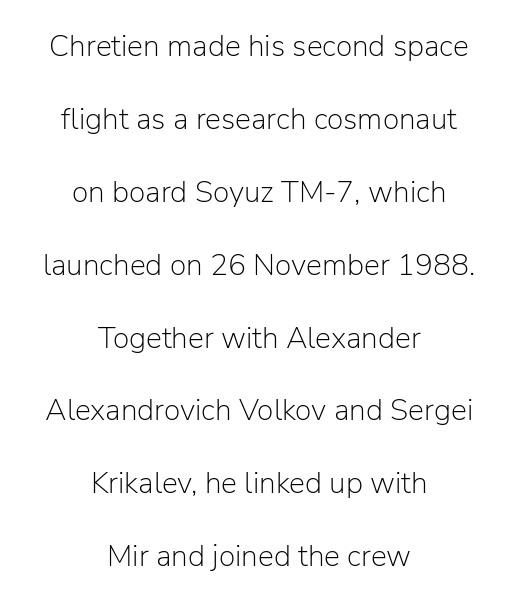
{"serif": "no", "italic": "no", "bold": "no", "weight": "light", "width": "normal", "stroke_contrast": "low", "x_height": "medium", "monospaced": "no", "underline": "no", "align": "center", "line_spacing": "loose", "line_spacing_ratio": 2.43, "letter_spacing": "normal", "letter_spacing_em": 0.0, "glyph_px": 30}
